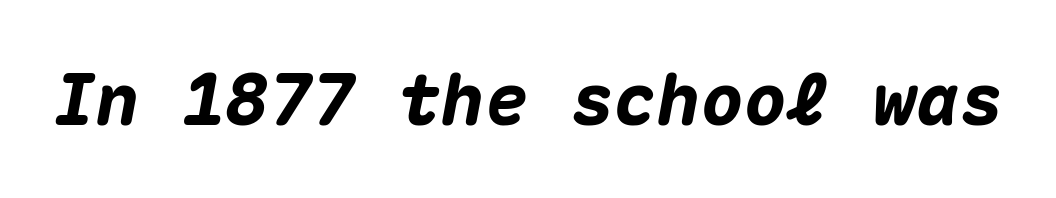
Q: Is the text bold? A: Yes.
Q: Is the text italic (slanted)? A: Yes, it leans right by about 10 degrees.
Q: Is the text underlined? A: No.
Q: Is the spacing between letters normal or unusually wide? A: Normal.
Q: Width (condensed, normal, or wide)? A: Normal.
Q: Stroke contrast? A: Medium.
Q: x-height? A: Medium.
Q: Monospaced? A: Yes.
